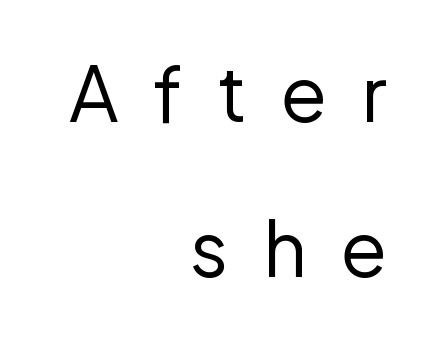
The image shows 76 px regular-weight sans-serif type, upright; set right-aligned, loose line spacing (2.04x), unusually wide letter spacing (+0.45 em), not underlined; low stroke contrast and a medium x-height.
